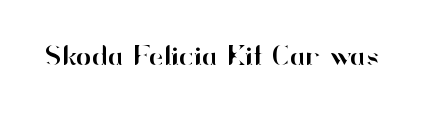
{"serif": "no", "italic": "no", "width": "normal", "stroke_contrast": "high", "x_height": "small", "monospaced": "no", "underline": "no", "letter_spacing": "normal", "letter_spacing_em": 0.0, "glyph_px": 29}
